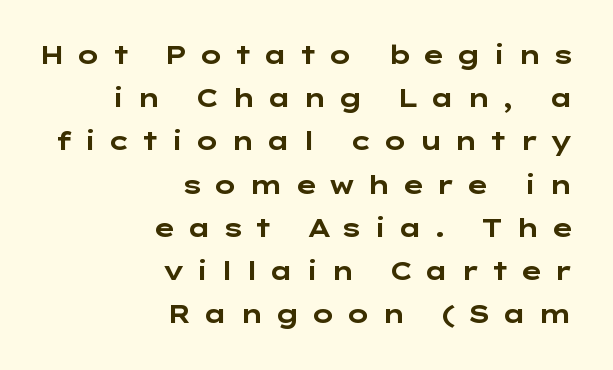
Q: Is the text bold? A: Yes.
Q: Is the text italic (slanted)? A: No, it is upright.
Q: Is the text underlined? A: No.
Q: How is the paragraph aligned? A: Right-aligned.
Q: Is the spacing between letters normal or unusually wide? A: Unusually wide.
